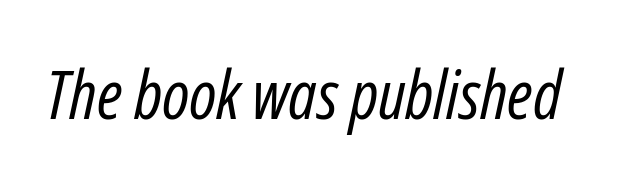
{"italic": "yes", "lean": "right", "slant_degrees": 12, "bold": "no", "weight": "regular", "width": "condensed", "stroke_contrast": "low", "x_height": "medium", "monospaced": "no", "underline": "no", "letter_spacing": "normal", "letter_spacing_em": 0.0, "glyph_px": 68}
